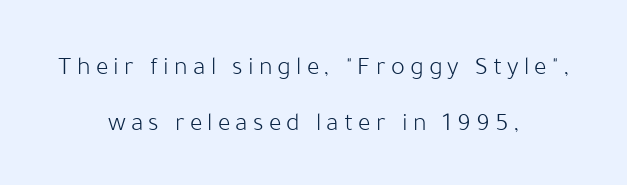
{"italic": "no", "bold": "no", "underline": "no", "align": "center", "line_spacing": "loose", "line_spacing_ratio": 2.17, "letter_spacing": "wide", "letter_spacing_em": 0.2, "glyph_px": 26}
